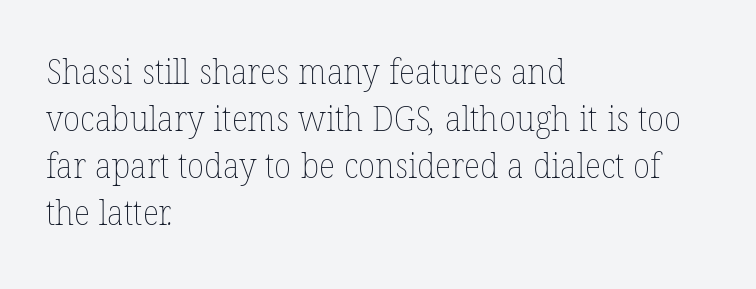
Q: Is the text bold? A: No.
Q: Is the text underlined? A: No.
Q: How is the paragraph aligned? A: Left-aligned.
Q: Is the spacing between letters normal or unusually wide? A: Normal.
Q: Is the spacing between lines tight, normal or loose? A: Normal.
Q: Width (condensed, normal, or wide)? A: Normal.
Q: Stroke contrast? A: Low.
Q: x-height? A: Medium.
Q: Monospaced? A: No.
